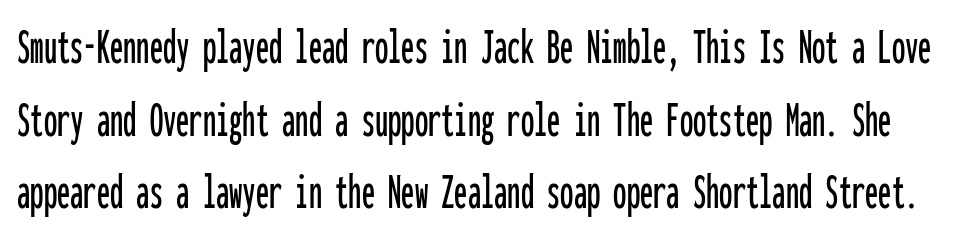
The image shows 53 px condensed sans-serif type, upright, monospaced; set normal line spacing (1.37x), normal letter spacing, not underlined; low stroke contrast and a medium x-height.
